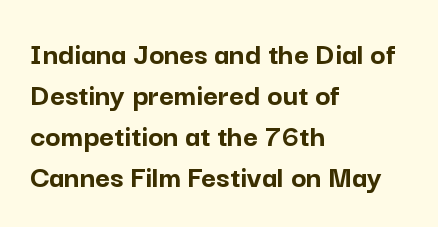
The image shows 32 px semibold sans-serif type, upright; set left-aligned, normal line spacing (1.28x), normal letter spacing, not underlined; low stroke contrast and a medium x-height.
